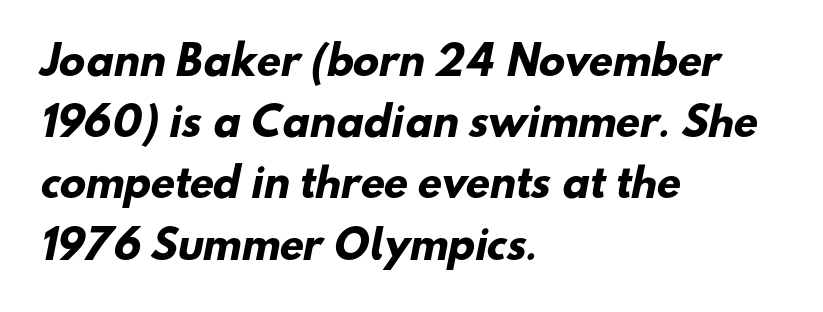
{"serif": "no", "bold": "yes", "weight": "heavy", "width": "normal", "stroke_contrast": "low", "x_height": "small", "monospaced": "no", "underline": "no", "align": "left", "line_spacing": "normal", "line_spacing_ratio": 1.57, "letter_spacing": "normal", "letter_spacing_em": 0.0, "glyph_px": 39}
